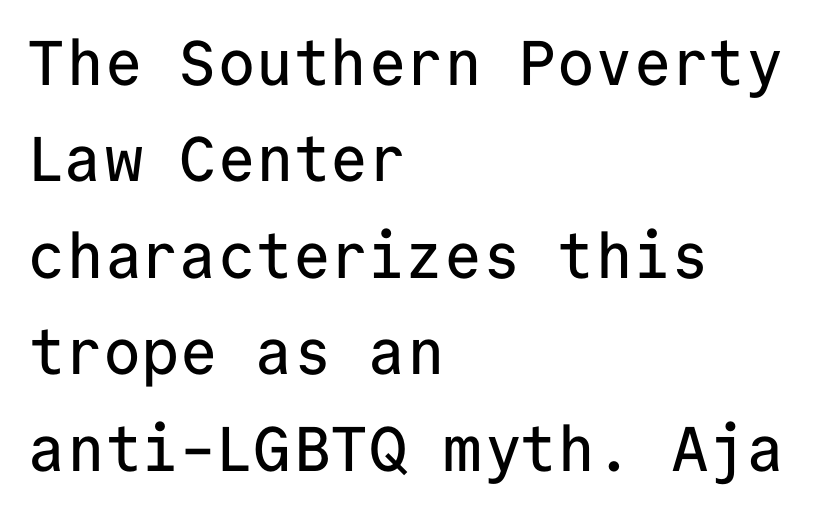
{"serif": "no", "italic": "no", "width": "normal", "stroke_contrast": "low", "x_height": "medium", "monospaced": "yes", "underline": "no", "align": "left", "line_spacing": "normal", "line_spacing_ratio": 1.53, "letter_spacing": "normal", "letter_spacing_em": 0.0, "glyph_px": 63}
